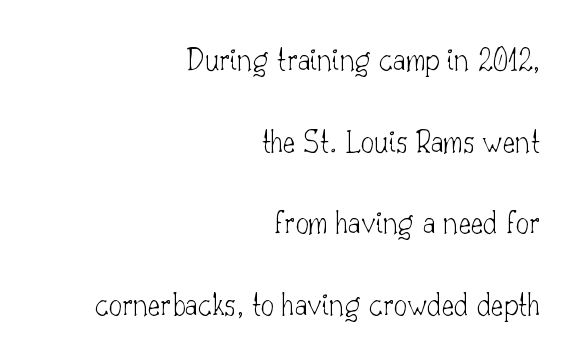
Tracking here is standard; glyphs follow each other at the usual distance. Do the characters align in a grid? No, the font is proportional. Line endings align vertically; line beginnings do not. If you drew a line through each stem, it would be perfectly vertical.
